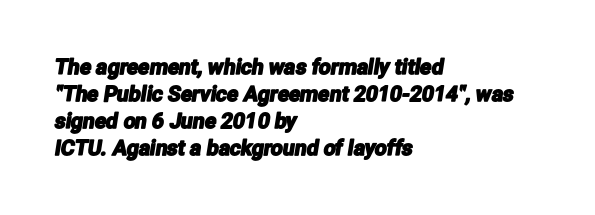
{"underline": "no", "align": "left", "line_spacing": "normal", "line_spacing_ratio": 1.28, "letter_spacing": "normal", "letter_spacing_em": 0.0, "glyph_px": 21}
